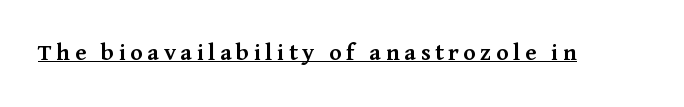
Caption: lettering with a line underneath. What weight is shown? A semibold, between regular and bold. A roman cut, with each character standing at attention.
